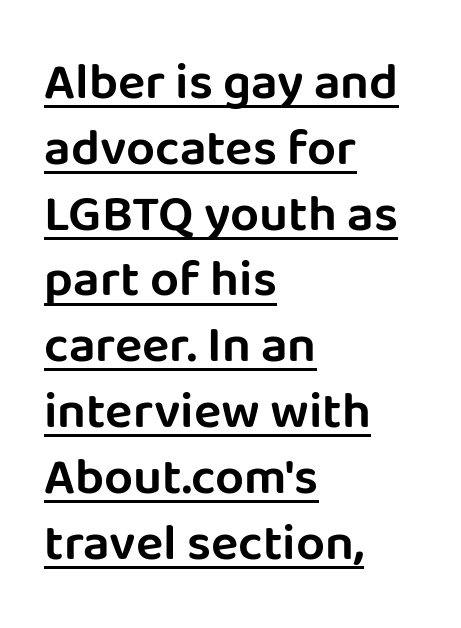
{"serif": "no", "italic": "no", "width": "normal", "stroke_contrast": "low", "x_height": "large", "monospaced": "no", "underline": "yes", "align": "left", "line_spacing": "normal", "line_spacing_ratio": 1.29, "letter_spacing": "normal", "letter_spacing_em": 0.0, "glyph_px": 51}
